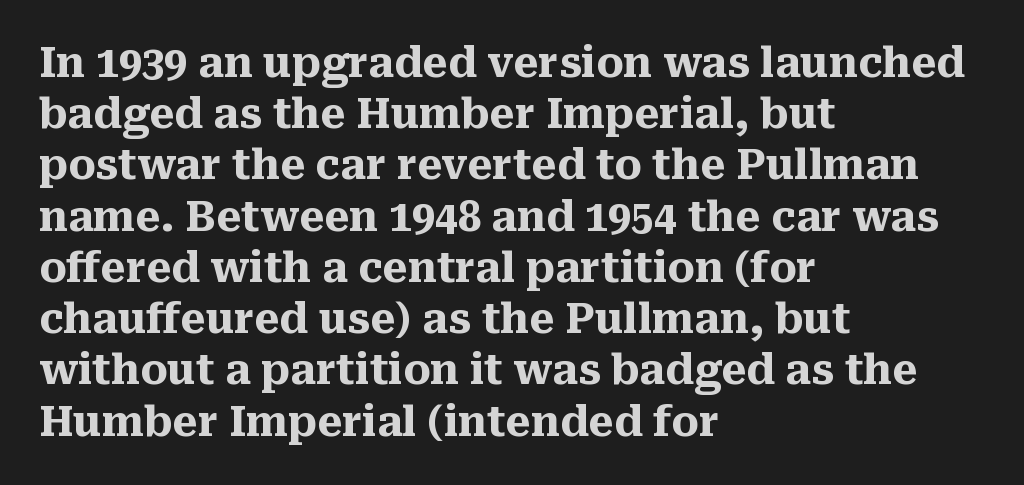
Q: Is the text bold? A: Yes.
Q: Is the text italic (slanted)? A: No, it is upright.
Q: Is the typeface a serif or a sans-serif typeface? A: Serif.
Q: Is the text underlined? A: No.
Q: How is the paragraph aligned? A: Left-aligned.
Q: Is the spacing between letters normal or unusually wide? A: Normal.
Q: Is the spacing between lines tight, normal or loose? A: Normal.
Q: Width (condensed, normal, or wide)? A: Normal.
Q: Stroke contrast? A: Medium.
Q: x-height? A: Medium.
Q: Monospaced? A: No.
